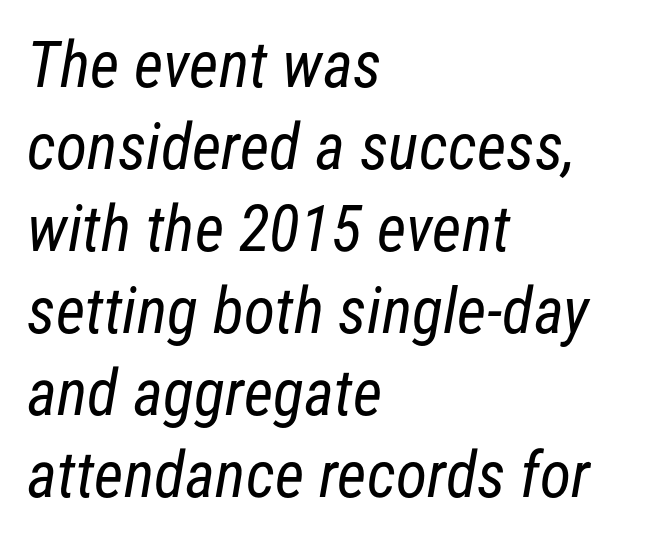
Q: Is the text bold? A: No.
Q: Is the typeface a serif or a sans-serif typeface? A: Sans-serif.
Q: Is the text underlined? A: No.
Q: How is the paragraph aligned? A: Left-aligned.
Q: Is the spacing between letters normal or unusually wide? A: Normal.
Q: Is the spacing between lines tight, normal or loose? A: Normal.
Q: Width (condensed, normal, or wide)? A: Condensed.
Q: Stroke contrast? A: Low.
Q: x-height? A: Medium.
Q: Monospaced? A: No.
